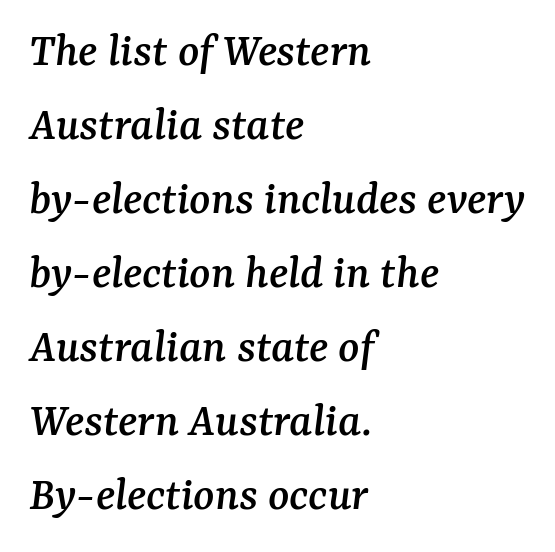
Quick note: italic. Spacing verdict: proportional, widths tailored to each character. You can tell from the footed stems that serif type was used. No word sits above an underline.
